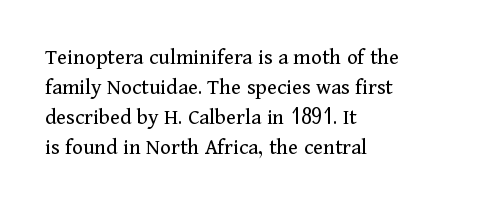
The image shows 23 px text type, upright; set left-aligned, normal line spacing (1.31x), normal letter spacing, not underlined.
